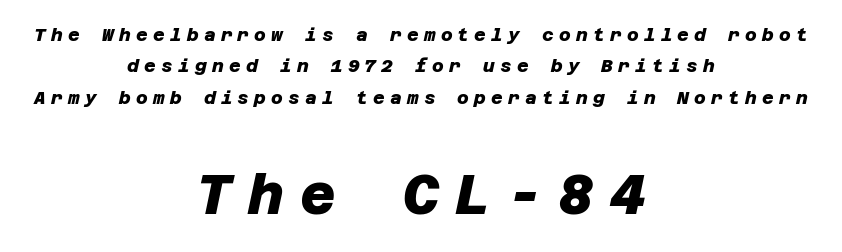
The image shows 55 px heavy sans-serif type; set centered, line spacing 1.75x, unusually wide letter spacing (+0.29 em), not underlined; the second (bottom) block is 3.06x larger; low stroke contrast and a large x-height.
